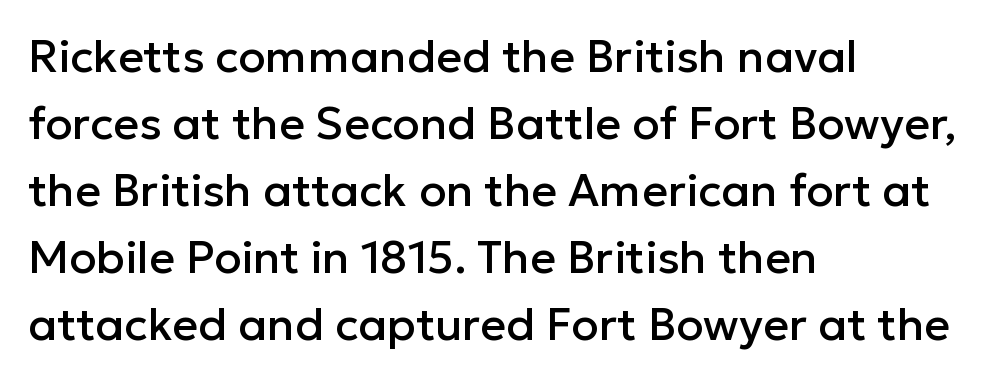
The image shows 45 px sans-serif type, upright; set left-aligned, normal line spacing (1.49x), normal letter spacing, not underlined; low stroke contrast and a medium x-height.
